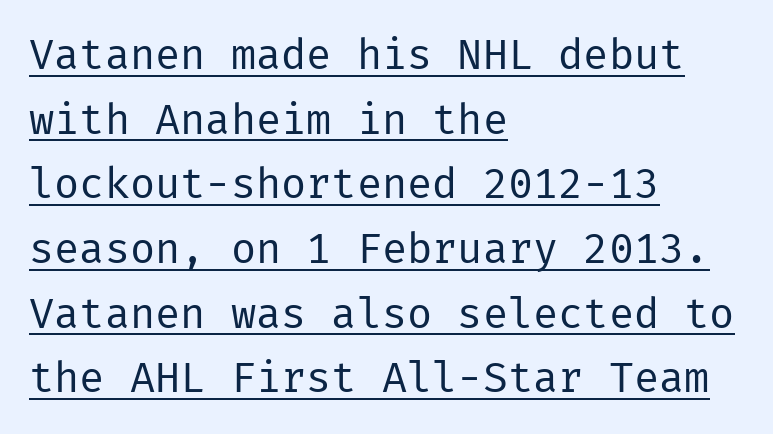
The image shows 42 px regular-weight sans-serif type, upright; set left-aligned, normal line spacing (1.54x), normal letter spacing, underlined; low stroke contrast and a medium x-height.
